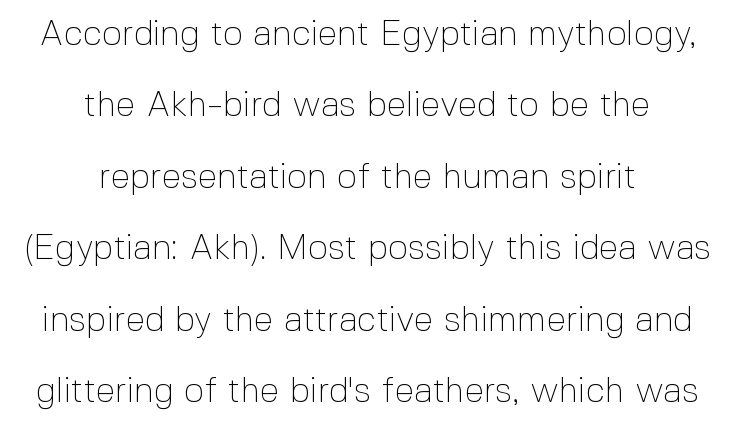
The image shows 35 px thin sans-serif type, upright; set centered, loose line spacing (2.04x), normal letter spacing, not underlined; a medium x-height.
